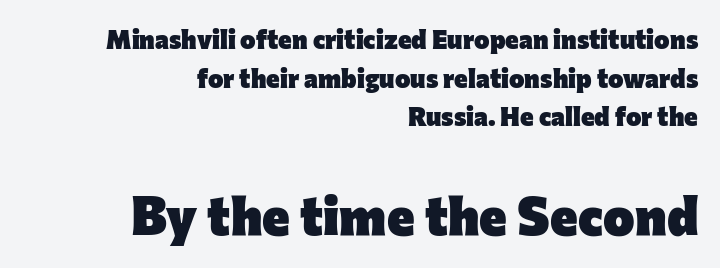
{"serif": "no", "italic": "no", "bold": "yes", "weight": "heavy", "width": "normal", "stroke_contrast": "low", "x_height": "medium", "monospaced": "no", "underline": "no", "align": "right", "line_spacing": "normal", "line_spacing_ratio": 1.49, "letter_spacing": "normal", "letter_spacing_em": 0.0, "larger_block": "second", "size_ratio": 2.04, "glyph_px": 53}
